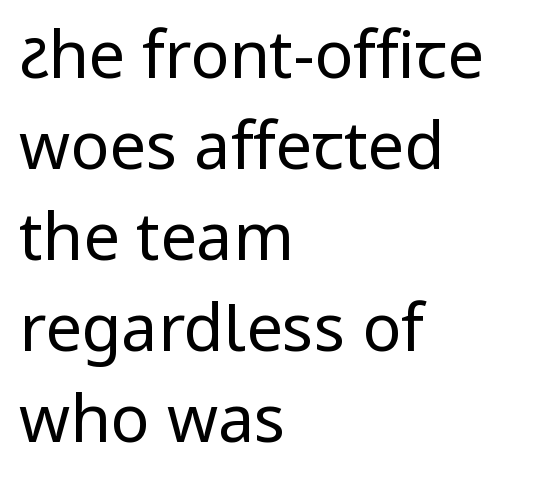
The type family on display is of the sans-serif kind. Regular leading. The space beneath each line is pristine and unruled. A typesetter would call this proportional, since set widths differ per character.
